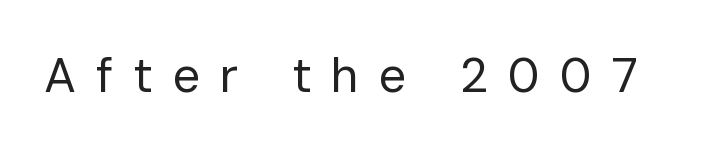
{"serif": "no", "italic": "no", "bold": "no", "weight": "regular", "width": "normal", "stroke_contrast": "low", "x_height": "medium", "monospaced": "no", "underline": "no", "letter_spacing": "wide", "letter_spacing_em": 0.42, "glyph_px": 48}
